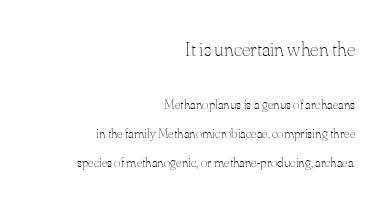
{"italic": "no", "bold": "no", "underline": "no", "align": "right", "line_spacing": "loose", "line_spacing_ratio": 2.06, "letter_spacing": "normal", "letter_spacing_em": 0.0, "larger_block": "first", "size_ratio": 1.5, "glyph_px": 21}
